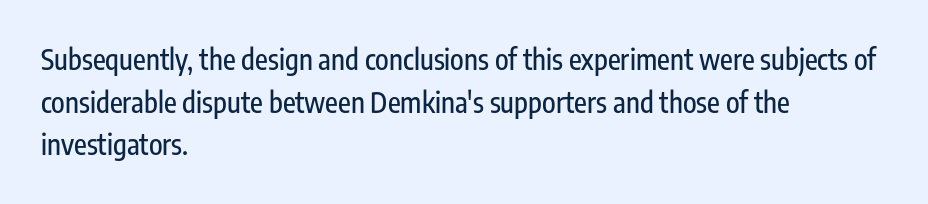
{"serif": "no", "italic": "no", "width": "condensed", "stroke_contrast": "low", "x_height": "medium", "monospaced": "no", "underline": "no", "align": "left", "line_spacing": "normal", "line_spacing_ratio": 1.52, "letter_spacing": "normal", "letter_spacing_em": 0.0, "glyph_px": 28}
